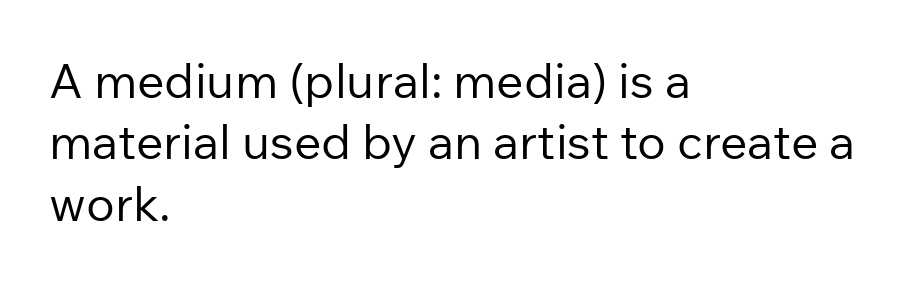
{"serif": "no", "italic": "no", "bold": "no", "weight": "regular", "width": "normal", "stroke_contrast": "low", "x_height": "medium", "monospaced": "no", "underline": "no", "align": "left", "line_spacing": "normal", "line_spacing_ratio": 1.28, "letter_spacing": "normal", "letter_spacing_em": 0.0, "glyph_px": 48}
